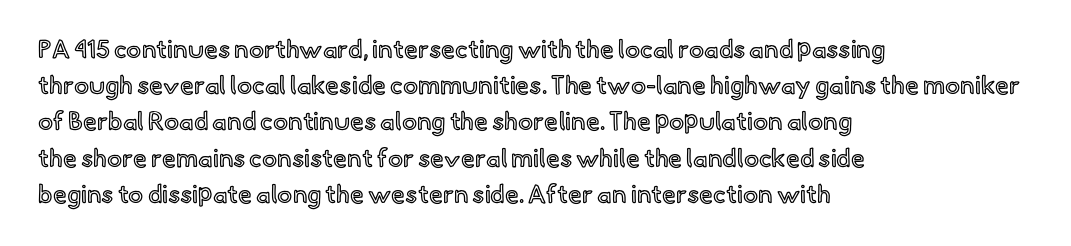
{"italic": "no", "underline": "no", "align": "left", "line_spacing": "normal", "line_spacing_ratio": 1.45, "letter_spacing": "normal", "letter_spacing_em": 0.0, "glyph_px": 25}
